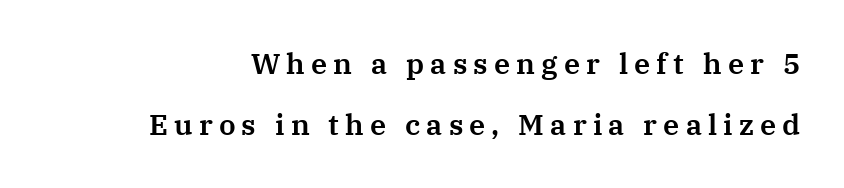
The letters stand upright; this is a roman face. Serifs: yes, visible at the terminals of the letterforms. In terms of leading, this rendering errs on the spacious side. This rendering widens character spacing well past its baseline value.
